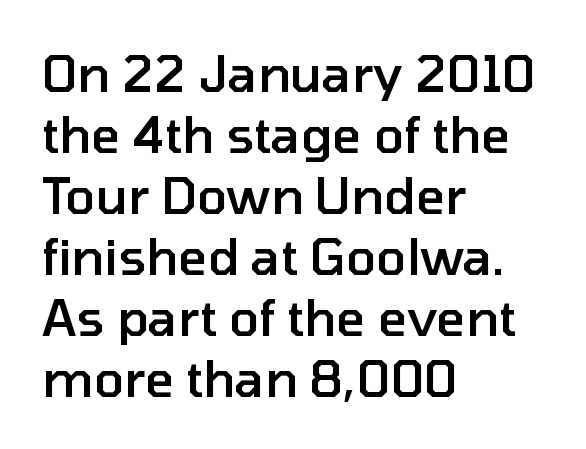
The image shows 50 px semibold sans-serif type, upright; set left-aligned, line spacing 1.22x, normal letter spacing, not underlined; low stroke contrast and a medium x-height.
